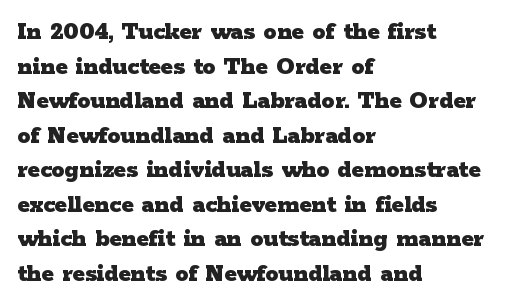
Q: Is the text bold? A: Yes.
Q: Is the text italic (slanted)? A: No, it is upright.
Q: Is the text underlined? A: No.
Q: How is the paragraph aligned? A: Left-aligned.
Q: Is the spacing between letters normal or unusually wide? A: Normal.
Q: Is the spacing between lines tight, normal or loose? A: Normal.
